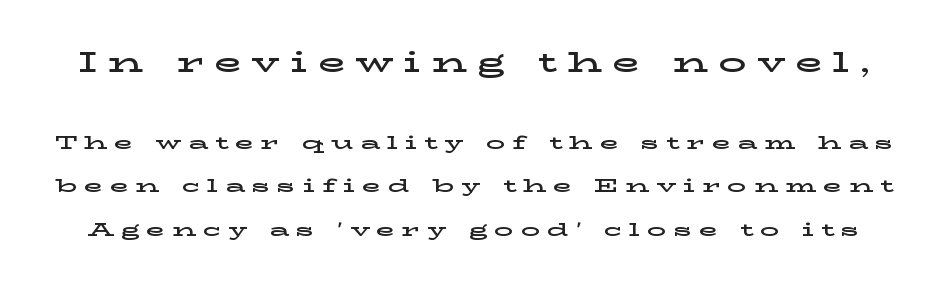
The image shows 28 px wide serif type, upright; set loose line spacing (2.3x), unusually wide letter spacing (+0.37 em), not underlined; the first (top) block is 1.47x larger; low stroke contrast and a medium x-height.
